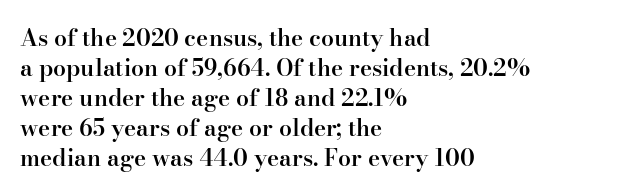
Letter spacing: default. Unlike italic type, these characters show no tilt at all. Look at the stroke-to-counter ratio: somewhat heavy, a semibold. Layout note: lines flush left.
